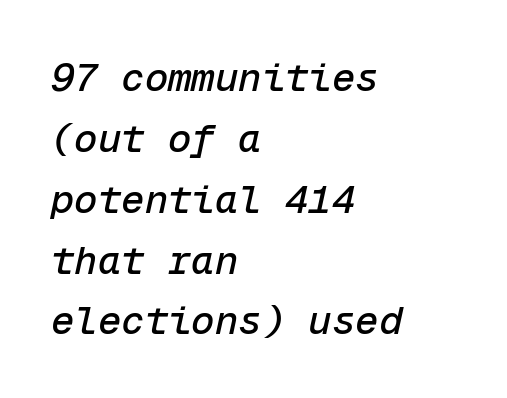
{"italic": "yes", "lean": "right", "slant_degrees": 12, "width": "normal", "stroke_contrast": "low", "x_height": "medium", "monospaced": "yes", "underline": "no", "align": "left", "line_spacing": "normal", "line_spacing_ratio": 1.56, "letter_spacing": "normal", "letter_spacing_em": 0.0, "glyph_px": 39}
